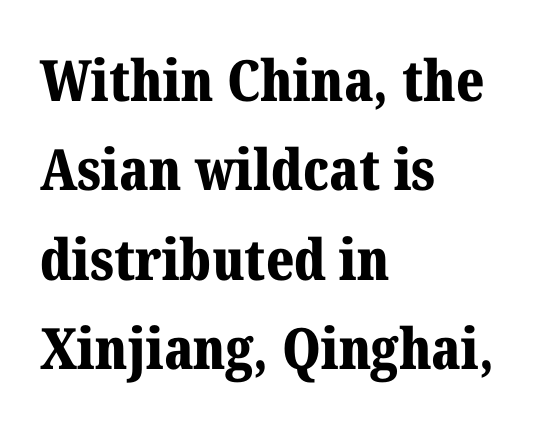
The image shows 57 px bold serif type, upright; set left-aligned, normal line spacing (1.57x), normal letter spacing, not underlined; medium stroke contrast and a medium x-height.
